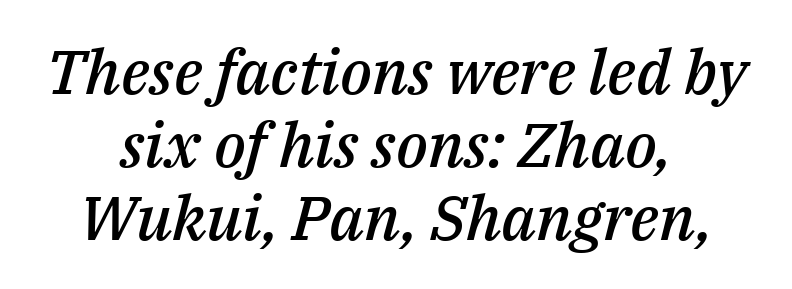
The image shows 62 px semibold type, italic (leaning right); set centered, line spacing 1.18x, normal letter spacing, not underlined; medium stroke contrast and a medium x-height.
